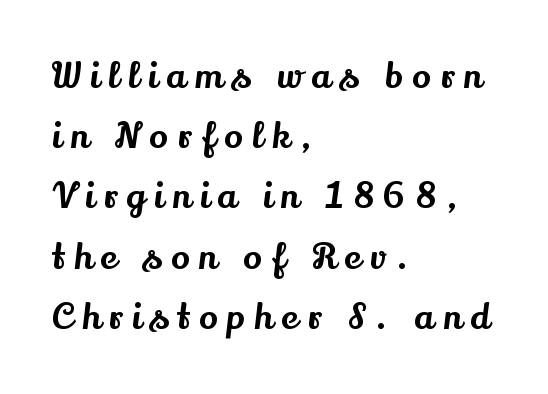
{"serif": "yes", "width": "normal", "stroke_contrast": "medium", "x_height": "small", "monospaced": "no", "underline": "no", "align": "left", "line_spacing_ratio": 1.72, "letter_spacing": "wide", "letter_spacing_em": 0.27, "glyph_px": 35}
